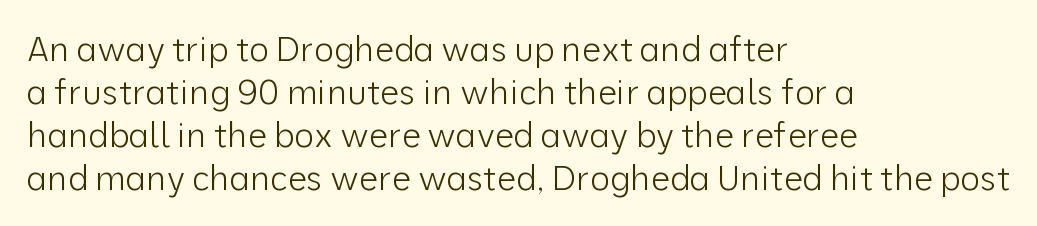
The image shows 34 px light sans-serif type, upright; set left-aligned, normal line spacing (1.26x), normal letter spacing, not underlined; low stroke contrast and a medium x-height.
